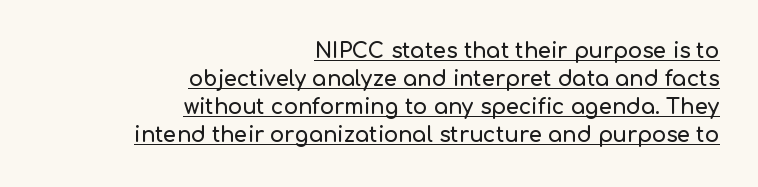
Q: Is the text italic (slanted)? A: No, it is upright.
Q: Is the text underlined? A: Yes.
Q: How is the paragraph aligned? A: Right-aligned.
Q: Is the spacing between letters normal or unusually wide? A: Normal.
Q: Is the spacing between lines tight, normal or loose? A: Normal.
